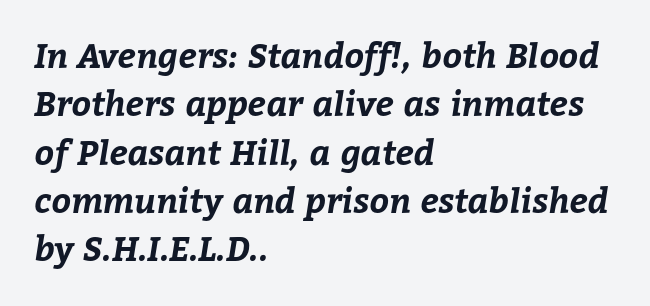
Q: Is the text bold? A: Yes.
Q: Is the text underlined? A: No.
Q: How is the paragraph aligned? A: Left-aligned.
Q: Is the spacing between letters normal or unusually wide? A: Normal.
Q: Is the spacing between lines tight, normal or loose? A: Normal.
Q: Width (condensed, normal, or wide)? A: Normal.
Q: Stroke contrast? A: Low.
Q: x-height? A: Medium.
Q: Monospaced? A: No.
